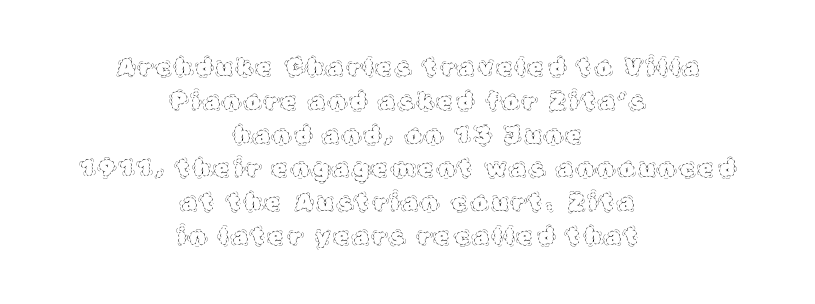
Q: Is the text bold? A: No.
Q: Is the text italic (slanted)? A: No, it is upright.
Q: Is the text underlined? A: No.
Q: How is the paragraph aligned? A: Centered.
Q: Is the spacing between letters normal or unusually wide? A: Unusually wide.
Q: Is the spacing between lines tight, normal or loose? A: Normal.
